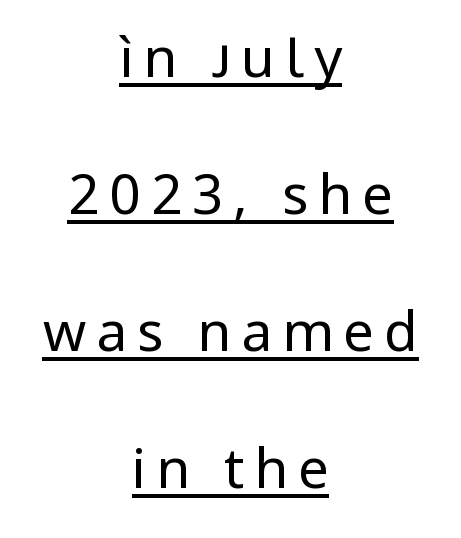
The typesetter has applied underlining to the passage shown. No chunkiness to these letters — they're not bold. The font family rendered here belongs to the sans-serif group. Tall strokes in this sample are plumb rather than angled. The lines are spread far apart with generous leading. Is the block centered? Yes — each line is placed symmetrically about the middle.
